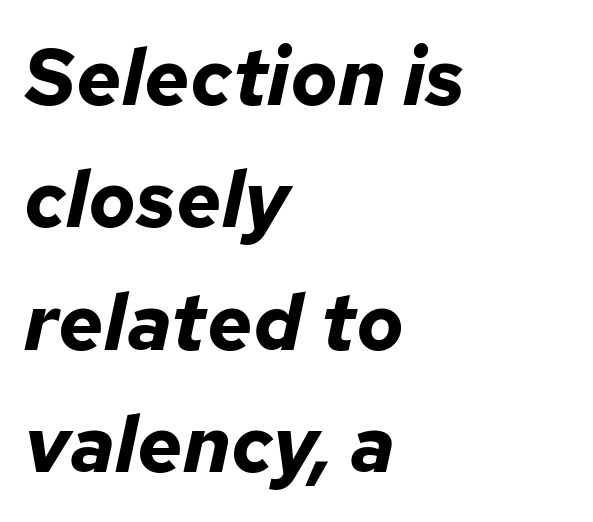
Q: Is the text bold? A: Yes.
Q: Is the text italic (slanted)? A: Yes, it leans right by about 12 degrees.
Q: Is the text underlined? A: No.
Q: How is the paragraph aligned? A: Left-aligned.
Q: Is the spacing between letters normal or unusually wide? A: Normal.
Q: Is the spacing between lines tight, normal or loose? A: Normal.
Q: Width (condensed, normal, or wide)? A: Normal.
Q: Stroke contrast? A: Low.
Q: x-height? A: Medium.
Q: Monospaced? A: No.
